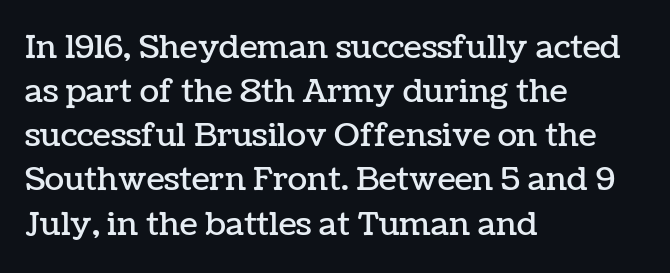
Q: Is the text italic (slanted)? A: No, it is upright.
Q: Is the text underlined? A: No.
Q: How is the paragraph aligned? A: Left-aligned.
Q: Is the spacing between letters normal or unusually wide? A: Normal.
Q: Is the spacing between lines tight, normal or loose? A: Normal.
Q: Width (condensed, normal, or wide)? A: Normal.
Q: Stroke contrast? A: Low.
Q: x-height? A: Medium.
Q: Monospaced? A: No.
